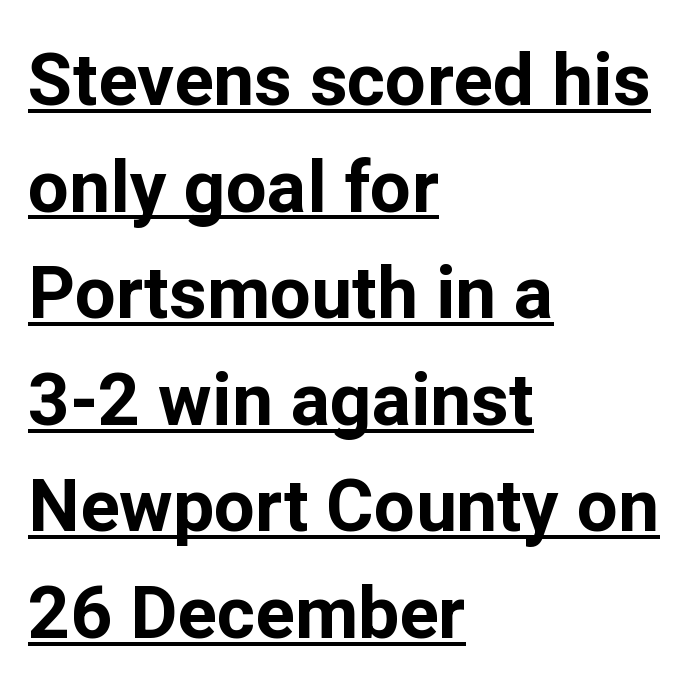
{"serif": "no", "italic": "no", "bold": "yes", "weight": "bold", "width": "normal", "stroke_contrast": "low", "x_height": "medium", "monospaced": "no", "underline": "yes", "align": "left", "line_spacing": "normal", "line_spacing_ratio": 1.46, "letter_spacing": "normal", "letter_spacing_em": 0.0, "glyph_px": 73}
